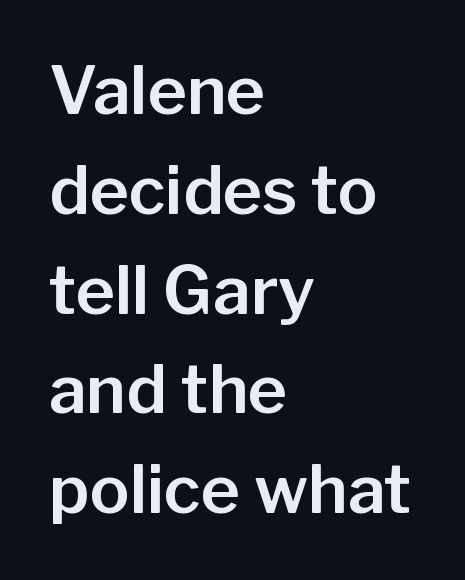
Q: Is the text italic (slanted)? A: No, it is upright.
Q: Is the typeface a serif or a sans-serif typeface? A: Sans-serif.
Q: Is the text underlined? A: No.
Q: How is the paragraph aligned? A: Left-aligned.
Q: Is the spacing between letters normal or unusually wide? A: Normal.
Q: Is the spacing between lines tight, normal or loose? A: Normal.
Q: Width (condensed, normal, or wide)? A: Normal.
Q: Stroke contrast? A: Low.
Q: x-height? A: Medium.
Q: Monospaced? A: No.
